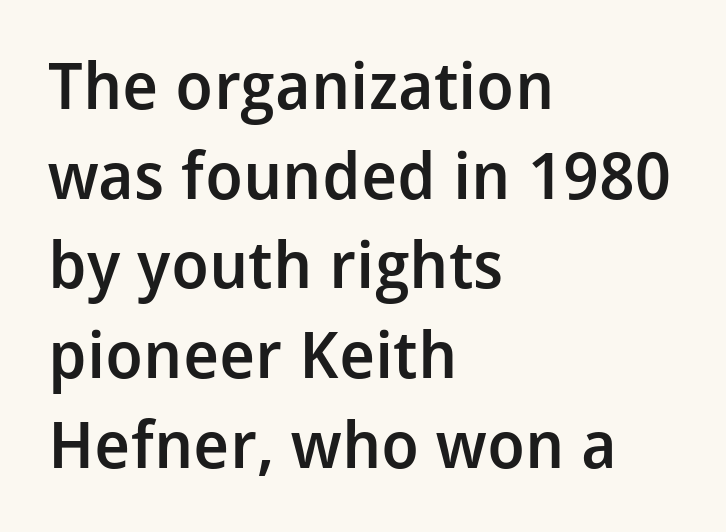
These lines are rendered in a variable-pitch font. Each glyph is drawn with semibold strokes, heavier than normal yet not fully bold. I'd call this a sans setting — the letters go barefoot. Typeset ragged right — the left edge is the straight one.
